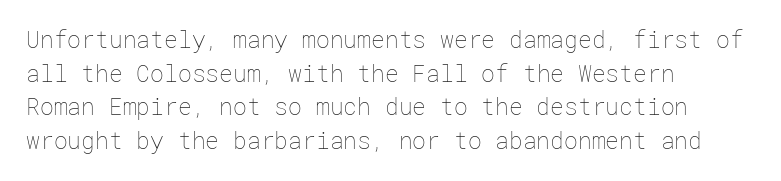
{"italic": "no", "bold": "no", "underline": "no", "align": "left", "line_spacing": "normal", "line_spacing_ratio": 1.46, "letter_spacing": "normal", "letter_spacing_em": 0.0, "glyph_px": 23}
